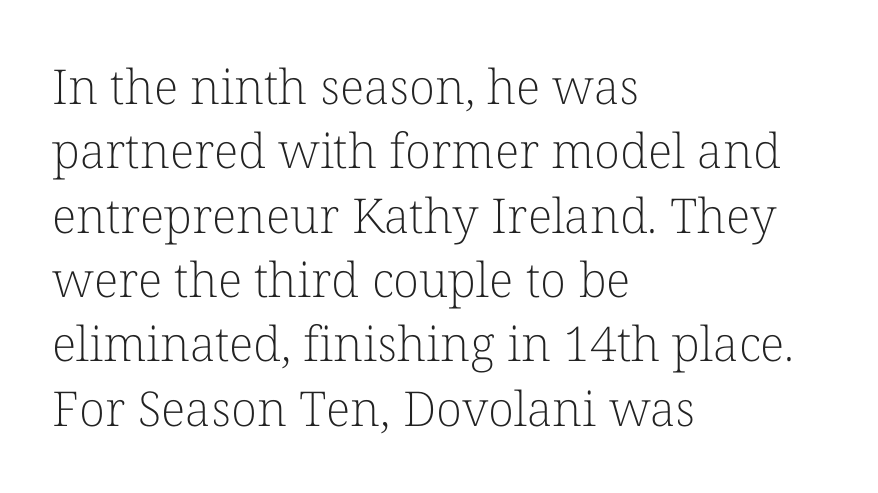
The compositor pushed each line to the left boundary. The letters stand straight up with perfectly vertical stems. Look at the bottom of the vertical strokes: they flare into serifs here. This rendering leaves character spacing at its baseline value.
